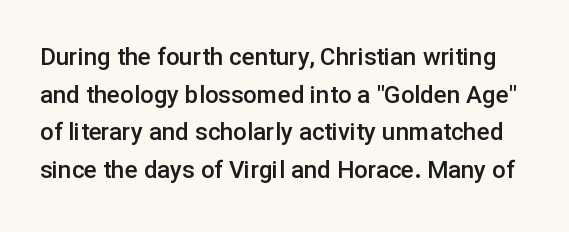
Characters remain perfectly vertical along every line. Compared with typical paragraphs, the rows here are spaced about the same. Plain, unruled lines of type. Words appear dense and cohesive because spacing is normal. Bold? Not quite — semibold, heavier than regular but stopping short.
